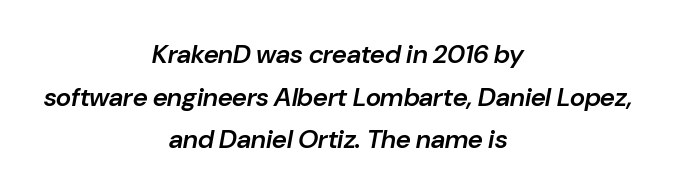
{"italic": "yes", "lean": "right", "slant_degrees": 10, "bold": "semi", "underline": "no", "align": "center", "line_spacing": "normal", "line_spacing_ratio": 1.64, "letter_spacing": "normal", "letter_spacing_em": 0.0, "glyph_px": 26}
